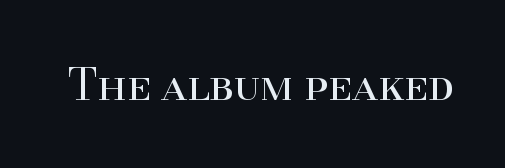
The letters carry serifs — small finishing strokes at the ends of their stems. Each stroke keeps to a modest, everyday thickness or less. Honestly, there is no underline to notice here at all. Varying glyph widths throughout — classic text-font behaviour. Between one letter and the next there's only the usual sliver of space.
